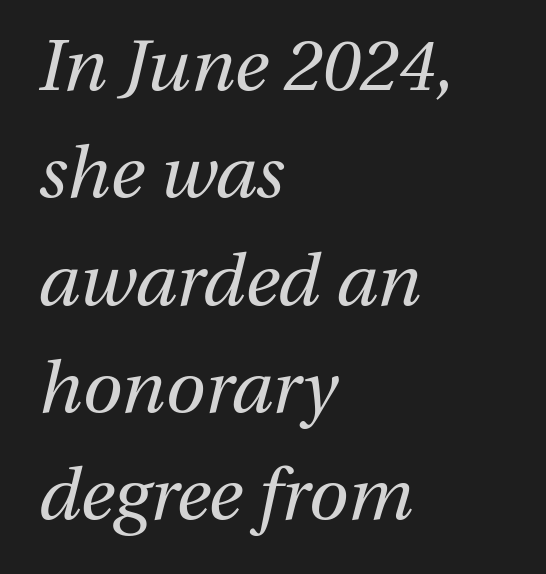
Q: Is the text bold? A: No.
Q: Is the text italic (slanted)? A: Yes, it leans right by about 13 degrees.
Q: Is the text underlined? A: No.
Q: How is the paragraph aligned? A: Left-aligned.
Q: Is the spacing between letters normal or unusually wide? A: Normal.
Q: Is the spacing between lines tight, normal or loose? A: Normal.
Q: Width (condensed, normal, or wide)? A: Normal.
Q: Stroke contrast? A: Medium.
Q: x-height? A: Medium.
Q: Monospaced? A: No.
